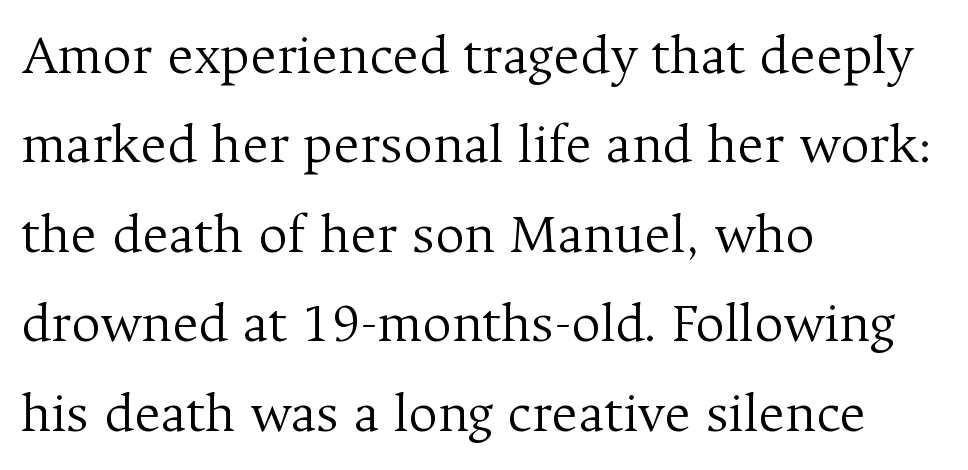
{"serif": "yes", "italic": "no", "bold": "no", "weight": "light", "width": "normal", "stroke_contrast": "medium", "x_height": "medium", "monospaced": "no", "underline": "no", "align": "left", "line_spacing": "normal", "line_spacing_ratio": 1.57, "letter_spacing": "normal", "letter_spacing_em": 0.0, "glyph_px": 57}
